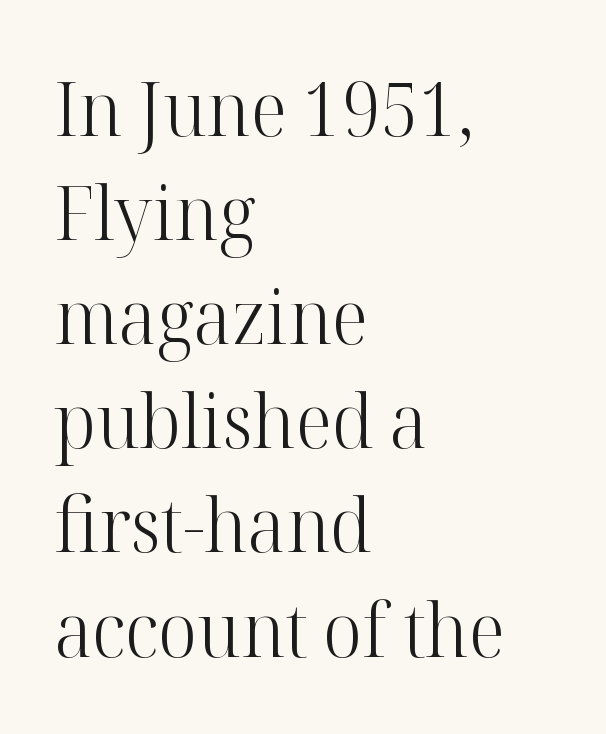
Q: Is the text bold? A: No.
Q: Is the text italic (slanted)? A: No, it is upright.
Q: Is the typeface a serif or a sans-serif typeface? A: Serif.
Q: Is the text underlined? A: No.
Q: How is the paragraph aligned? A: Left-aligned.
Q: Is the spacing between letters normal or unusually wide? A: Normal.
Q: Is the spacing between lines tight, normal or loose? A: Normal.
Q: Width (condensed, normal, or wide)? A: Normal.
Q: Stroke contrast? A: High.
Q: x-height? A: Medium.
Q: Monospaced? A: No.
